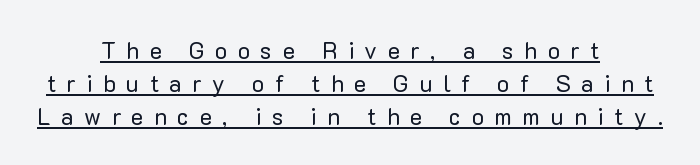
{"italic": "no", "bold": "no", "underline": "yes", "align": "center", "line_spacing": "normal", "line_spacing_ratio": 1.43, "letter_spacing": "wide", "letter_spacing_em": 0.46, "glyph_px": 23}
